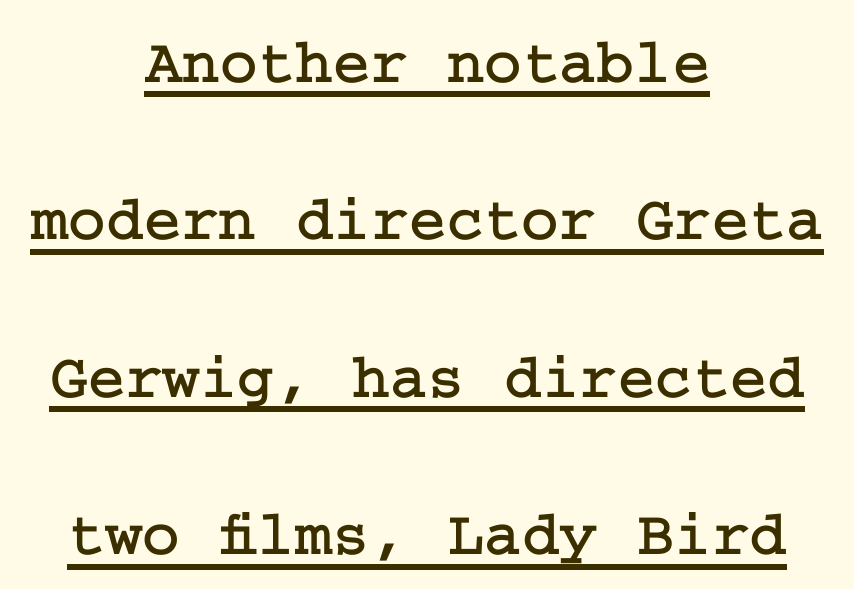
Q: Is the text italic (slanted)? A: No, it is upright.
Q: Is the typeface a serif or a sans-serif typeface? A: Serif.
Q: Is the text underlined? A: Yes.
Q: How is the paragraph aligned? A: Centered.
Q: Is the spacing between letters normal or unusually wide? A: Normal.
Q: Is the spacing between lines tight, normal or loose? A: Loose.
Q: Width (condensed, normal, or wide)? A: Normal.
Q: Stroke contrast? A: Low.
Q: x-height? A: Medium.
